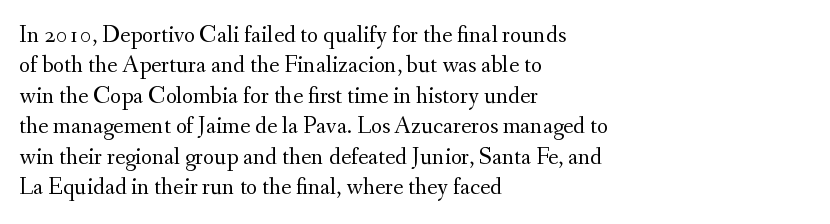
The type sits square on the baseline with zero lean. Only glyphs here, with clear space below each row. This sample is left-justified, so line endings fall wherever the words run out. Nothing unusual about the tracking: characters are spaced as the font intends. No extra ink here — the face is not bold.
